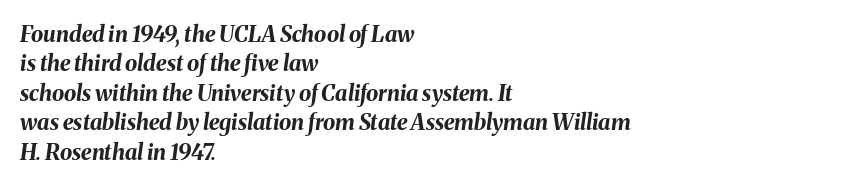
{"italic": "yes", "lean": "right", "slant_degrees": 8, "bold": "yes", "underline": "no", "align": "left", "line_spacing": "normal", "line_spacing_ratio": 1.34, "letter_spacing": "normal", "letter_spacing_em": 0.0, "glyph_px": 22}
